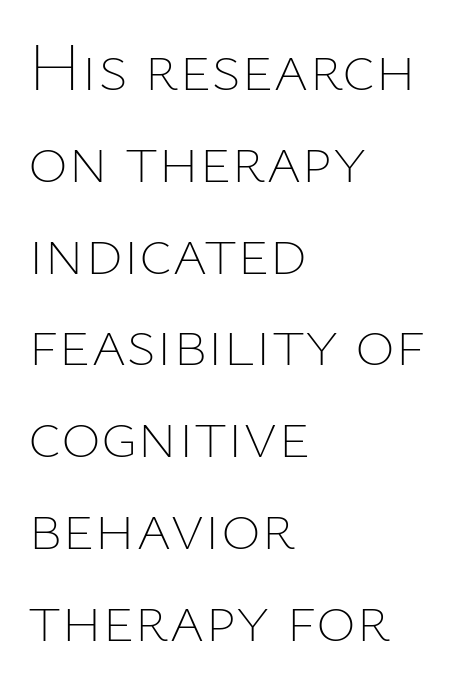
Underline: absent. Does the copy run flush right? No — it runs flush left. Is the stroke heavy? The answer is a plain regular-or-lighter. Is the letter spacing exaggerated? No — it looks like the ordinary default. The space between consecutive lines is moderate.
